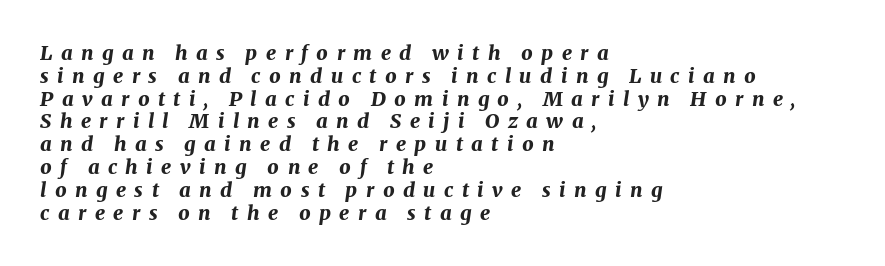
{"italic": "yes", "lean": "right", "slant_degrees": 8, "bold": "yes", "underline": "no", "align": "left", "line_spacing": "tight", "line_spacing_ratio": 1.14, "letter_spacing": "wide", "letter_spacing_em": 0.42, "glyph_px": 20}
